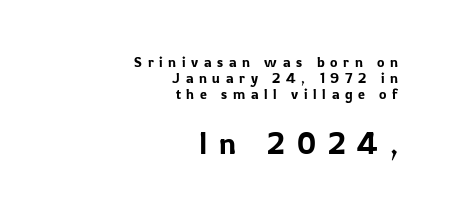
{"serif": "no", "italic": "no", "width": "normal", "stroke_contrast": "low", "x_height": "medium", "monospaced": "no", "underline": "no", "align": "right", "line_spacing": "tight", "line_spacing_ratio": 1.13, "letter_spacing": "wide", "letter_spacing_em": 0.4, "larger_block": "second", "size_ratio": 2.14, "glyph_px": 30}
